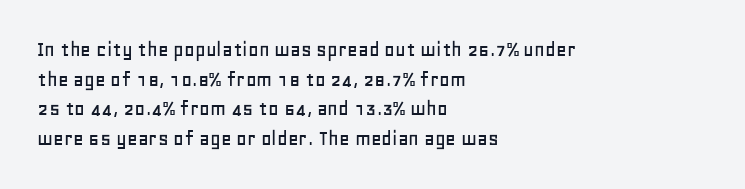
The image shows 23 px text type, upright; set left-aligned, normal line spacing (1.29x), normal letter spacing, not underlined.
